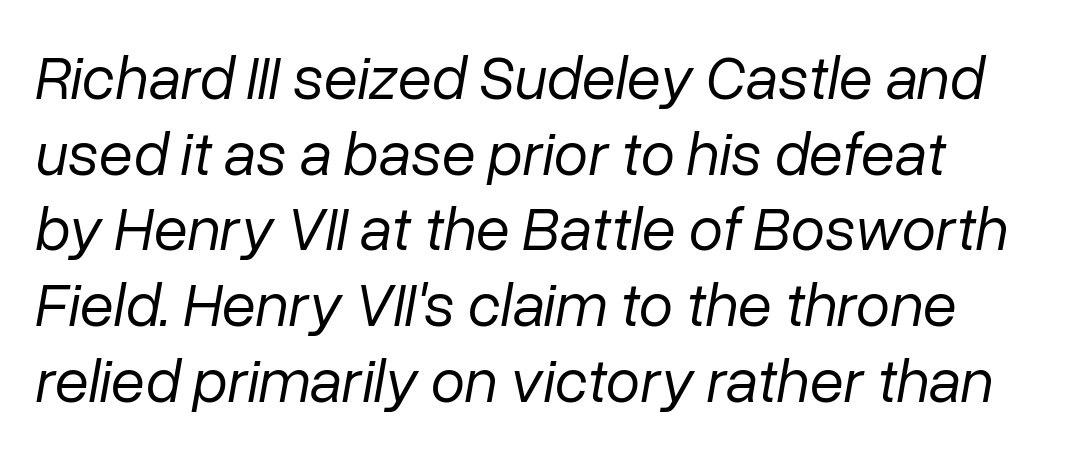
Q: Is the text bold? A: No.
Q: Is the text italic (slanted)? A: Yes, it leans right by about 10 degrees.
Q: Is the text underlined? A: No.
Q: How is the paragraph aligned? A: Left-aligned.
Q: Is the spacing between letters normal or unusually wide? A: Normal.
Q: Width (condensed, normal, or wide)? A: Normal.
Q: Stroke contrast? A: Low.
Q: x-height? A: Medium.
Q: Monospaced? A: No.
